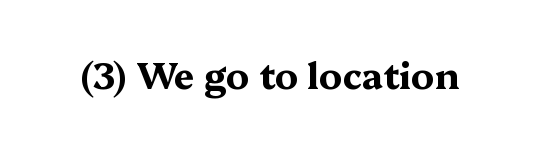
{"serif": "yes", "italic": "no", "bold": "yes", "weight": "bold", "width": "wide", "stroke_contrast": "medium", "x_height": "medium", "monospaced": "no", "underline": "no", "letter_spacing": "normal", "letter_spacing_em": 0.0, "glyph_px": 36}
